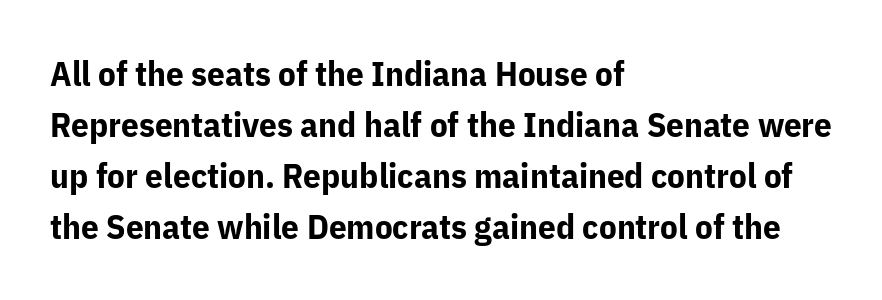
Q: Is the text bold? A: Yes.
Q: Is the text italic (slanted)? A: No, it is upright.
Q: Is the typeface a serif or a sans-serif typeface? A: Sans-serif.
Q: Is the text underlined? A: No.
Q: How is the paragraph aligned? A: Left-aligned.
Q: Is the spacing between letters normal or unusually wide? A: Normal.
Q: Is the spacing between lines tight, normal or loose? A: Normal.
Q: Width (condensed, normal, or wide)? A: Normal.
Q: Stroke contrast? A: Low.
Q: x-height? A: Medium.
Q: Monospaced? A: No.
